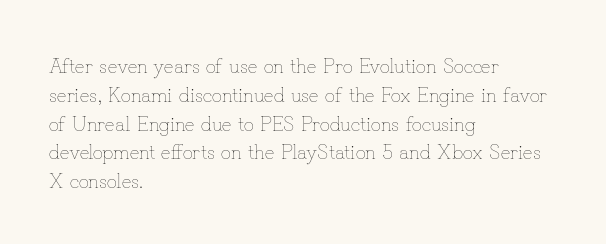
Vertical strokes here are truly vertical. The typesetting does not lean heavy: it is not bold. These lines keep a tight, regular rhythm from letter to letter. Anything drawn beneath the words? Only blank space. The designer left line spacing at the default. Caption: multi-line text, flush left, ragged right.
